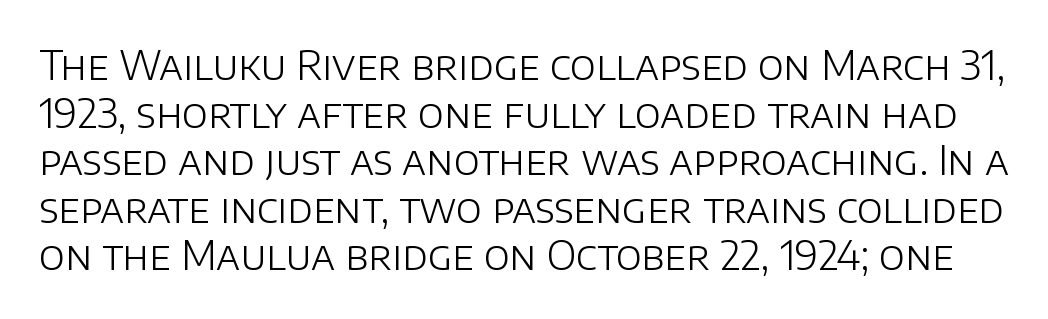
Q: Is the text bold? A: No.
Q: Is the text italic (slanted)? A: No, it is upright.
Q: Is the typeface a serif or a sans-serif typeface? A: Sans-serif.
Q: Is the text underlined? A: No.
Q: Is the spacing between letters normal or unusually wide? A: Normal.
Q: Width (condensed, normal, or wide)? A: Normal.
Q: Stroke contrast? A: Low.
Q: x-height? A: Large.
Q: Monospaced? A: No.
